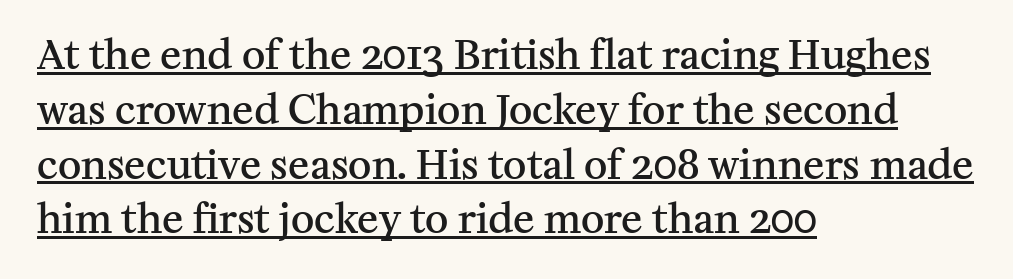
Q: Is the text bold? A: Semi-bold.
Q: Is the text italic (slanted)? A: No, it is upright.
Q: Is the typeface a serif or a sans-serif typeface? A: Serif.
Q: Is the text underlined? A: Yes.
Q: How is the paragraph aligned? A: Left-aligned.
Q: Is the spacing between letters normal or unusually wide? A: Normal.
Q: Is the spacing between lines tight, normal or loose? A: Normal.
Q: Width (condensed, normal, or wide)? A: Normal.
Q: Stroke contrast? A: Medium.
Q: x-height? A: Medium.
Q: Monospaced? A: No.
